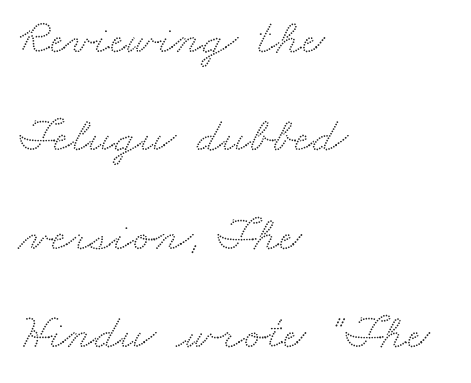
{"serif": "yes", "width": "wide", "stroke_contrast": "medium", "x_height": "small", "monospaced": "no", "underline": "no", "align": "left", "line_spacing": "loose", "line_spacing_ratio": 1.97, "letter_spacing": "normal", "letter_spacing_em": 0.0, "glyph_px": 50}
